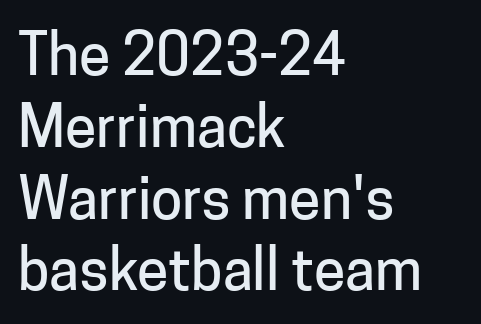
Q: Is the text italic (slanted)? A: No, it is upright.
Q: Is the typeface a serif or a sans-serif typeface? A: Sans-serif.
Q: Is the text underlined? A: No.
Q: How is the paragraph aligned? A: Left-aligned.
Q: Is the spacing between letters normal or unusually wide? A: Normal.
Q: Is the spacing between lines tight, normal or loose? A: Normal.
Q: Width (condensed, normal, or wide)? A: Normal.
Q: Stroke contrast? A: Low.
Q: x-height? A: Medium.
Q: Monospaced? A: No.
